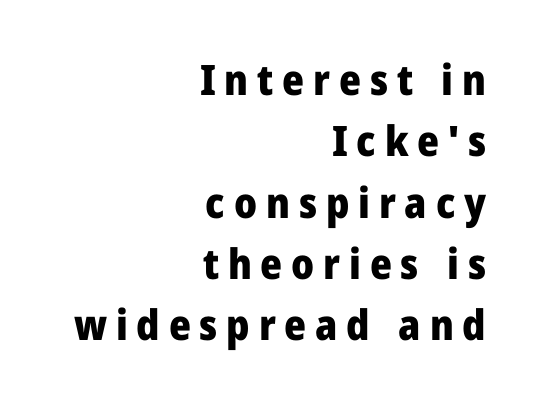
{"serif": "no", "italic": "no", "bold": "yes", "weight": "heavy", "width": "normal", "stroke_contrast": "low", "x_height": "medium", "monospaced": "no", "underline": "no", "align": "right", "line_spacing": "normal", "line_spacing_ratio": 1.46, "letter_spacing": "wide", "letter_spacing_em": 0.21, "glyph_px": 42}
